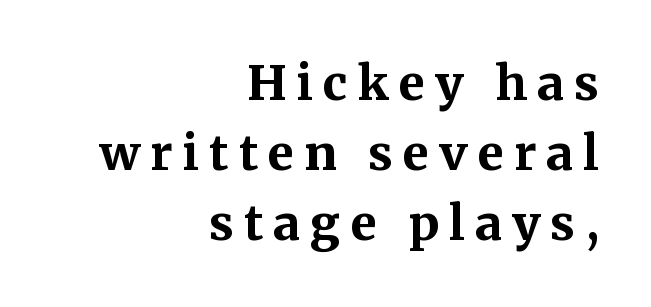
{"serif": "yes", "italic": "no", "bold": "yes", "weight": "bold", "width": "normal", "stroke_contrast": "medium", "x_height": "medium", "monospaced": "no", "underline": "no", "align": "right", "line_spacing": "normal", "line_spacing_ratio": 1.46, "letter_spacing": "wide", "letter_spacing_em": 0.21, "glyph_px": 48}
